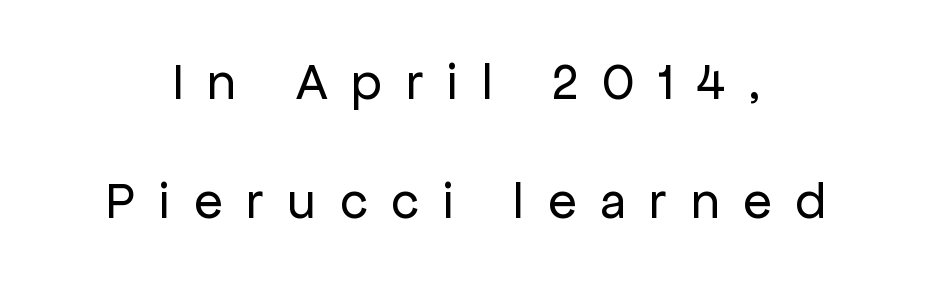
Q: Is the text bold? A: No.
Q: Is the text italic (slanted)? A: No, it is upright.
Q: Is the typeface a serif or a sans-serif typeface? A: Sans-serif.
Q: Is the text underlined? A: No.
Q: Is the spacing between letters normal or unusually wide? A: Unusually wide.
Q: Is the spacing between lines tight, normal or loose? A: Loose.
Q: Width (condensed, normal, or wide)? A: Normal.
Q: Stroke contrast? A: Low.
Q: x-height? A: Medium.
Q: Monospaced? A: No.
